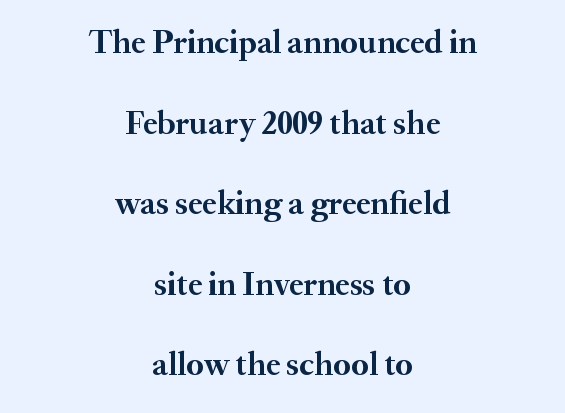
Q: Is the text bold? A: Yes.
Q: Is the text italic (slanted)? A: No, it is upright.
Q: Is the typeface a serif or a sans-serif typeface? A: Serif.
Q: Is the text underlined? A: No.
Q: How is the paragraph aligned? A: Centered.
Q: Is the spacing between letters normal or unusually wide? A: Normal.
Q: Is the spacing between lines tight, normal or loose? A: Loose.
Q: Width (condensed, normal, or wide)? A: Normal.
Q: Stroke contrast? A: Medium.
Q: x-height? A: Small.
Q: Monospaced? A: No.
